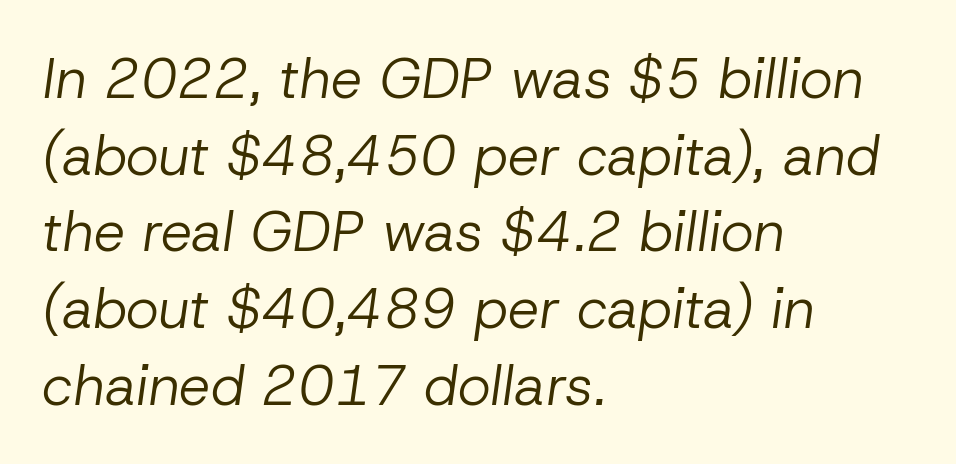
{"italic": "yes", "lean": "right", "slant_degrees": 8, "bold": "no", "weight": "regular", "width": "normal", "stroke_contrast": "low", "x_height": "medium", "monospaced": "no", "underline": "no", "align": "left", "line_spacing": "normal", "line_spacing_ratio": 1.37, "letter_spacing": "normal", "letter_spacing_em": 0.0, "glyph_px": 56}
